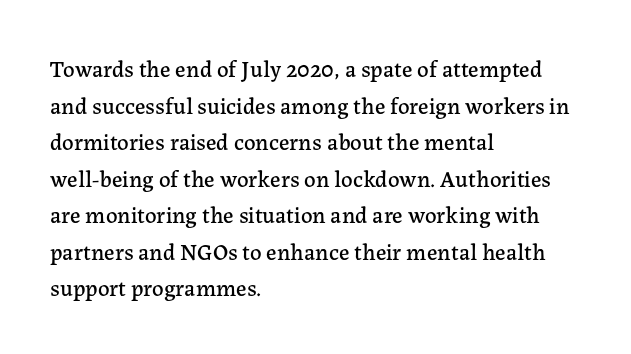
The image shows 23 px text type, upright; set left-aligned, normal line spacing (1.59x), normal letter spacing, not underlined.
